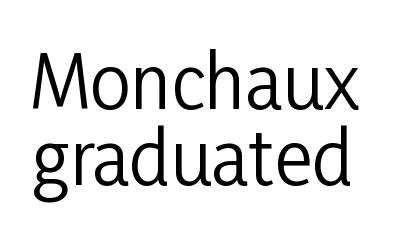
Q: Is the text bold? A: No.
Q: Is the text italic (slanted)? A: No, it is upright.
Q: Is the typeface a serif or a sans-serif typeface? A: Sans-serif.
Q: Is the text underlined? A: No.
Q: Is the spacing between letters normal or unusually wide? A: Normal.
Q: Is the spacing between lines tight, normal or loose? A: Tight.
Q: Width (condensed, normal, or wide)? A: Condensed.
Q: Stroke contrast? A: Low.
Q: x-height? A: Medium.
Q: Monospaced? A: No.
